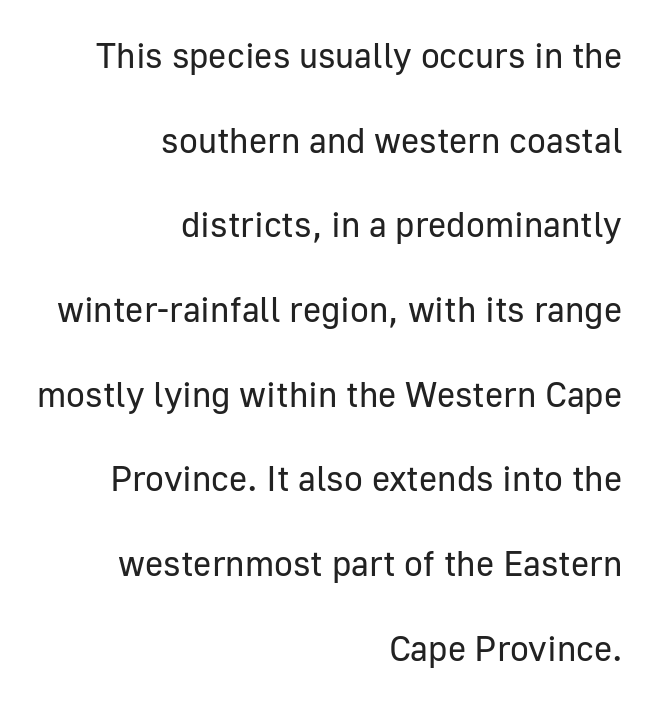
{"serif": "no", "italic": "no", "bold": "no", "weight": "regular", "width": "normal", "stroke_contrast": "low", "x_height": "medium", "monospaced": "no", "underline": "no", "align": "right", "line_spacing": "loose", "line_spacing_ratio": 2.42, "letter_spacing": "normal", "letter_spacing_em": 0.0, "glyph_px": 35}
